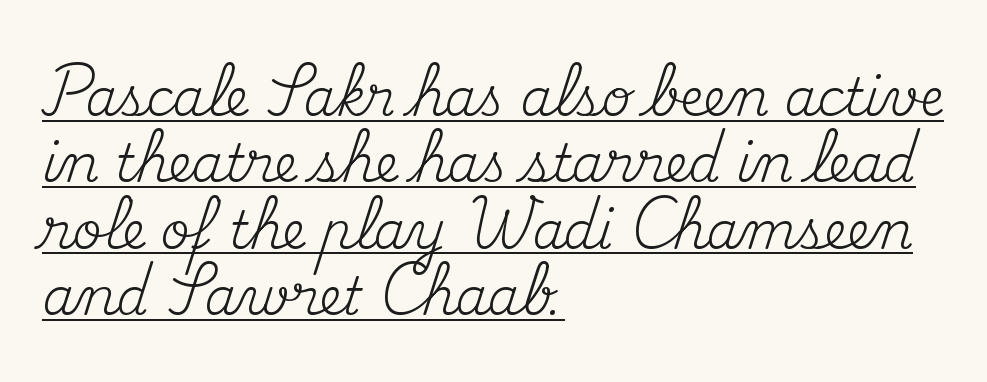
The image shows 51 px regular-weight serif type; set left-aligned, normal line spacing (1.3x), normal letter spacing, underlined; medium stroke contrast and a small x-height.
